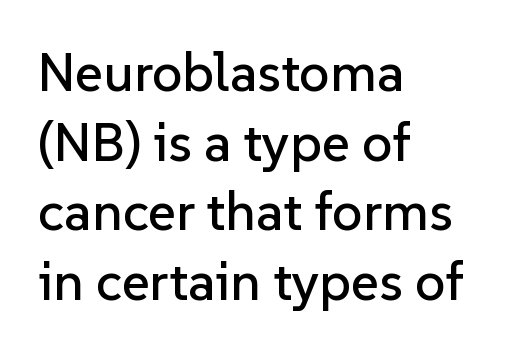
Q: Is the text italic (slanted)? A: No, it is upright.
Q: Is the typeface a serif or a sans-serif typeface? A: Sans-serif.
Q: Is the text underlined? A: No.
Q: How is the paragraph aligned? A: Left-aligned.
Q: Is the spacing between letters normal or unusually wide? A: Normal.
Q: Is the spacing between lines tight, normal or loose? A: Normal.
Q: Width (condensed, normal, or wide)? A: Normal.
Q: Stroke contrast? A: Low.
Q: x-height? A: Medium.
Q: Monospaced? A: No.
